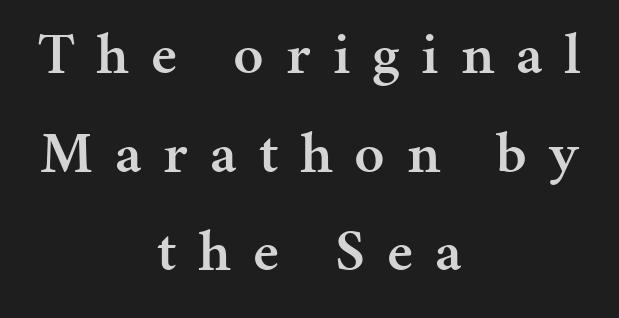
Q: Is the text bold? A: Semi-bold.
Q: Is the text italic (slanted)? A: No, it is upright.
Q: Is the typeface a serif or a sans-serif typeface? A: Serif.
Q: Is the text underlined? A: No.
Q: How is the paragraph aligned? A: Centered.
Q: Is the spacing between letters normal or unusually wide? A: Unusually wide.
Q: Is the spacing between lines tight, normal or loose? A: Normal.
Q: Width (condensed, normal, or wide)? A: Normal.
Q: Stroke contrast? A: Medium.
Q: x-height? A: Medium.
Q: Monospaced? A: No.
